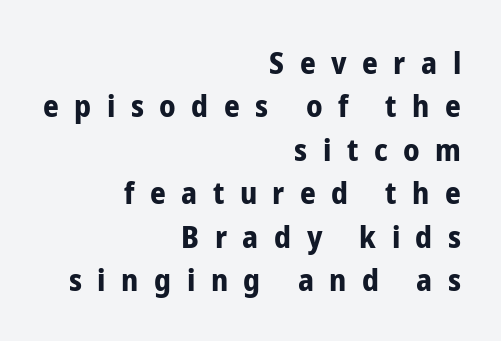
{"serif": "no", "italic": "no", "bold": "yes", "weight": "bold", "width": "condensed", "stroke_contrast": "low", "x_height": "medium", "monospaced": "no", "underline": "no", "align": "right", "line_spacing": "normal", "line_spacing_ratio": 1.4, "letter_spacing": "wide", "letter_spacing_em": 0.5, "glyph_px": 31}
